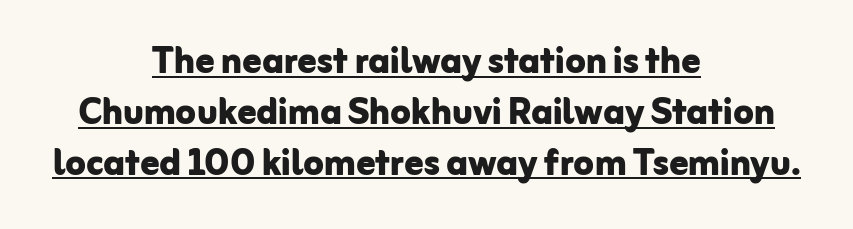
The image shows 47 px bold sans-serif type, upright; set centered, tight line spacing (1.08x), normal letter spacing, underlined; low stroke contrast and a medium x-height.
